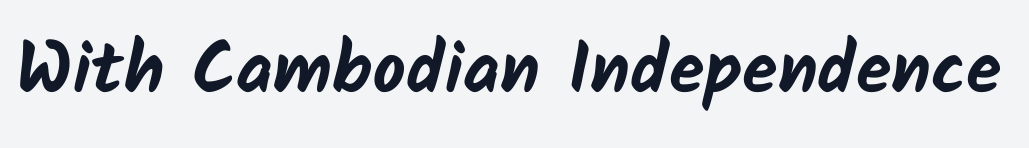
Q: Is the text bold? A: Yes.
Q: Is the typeface a serif or a sans-serif typeface? A: Sans-serif.
Q: Is the text underlined? A: No.
Q: Is the spacing between letters normal or unusually wide? A: Normal.
Q: Width (condensed, normal, or wide)? A: Normal.
Q: Stroke contrast? A: Low.
Q: x-height? A: Medium.
Q: Monospaced? A: No.
